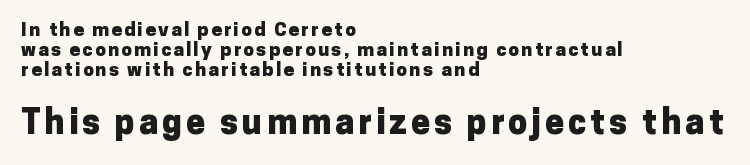
The image shows 34 px heavy sans-serif type, upright; set left-aligned, tight line spacing (1.05x), not underlined; the second (bottom) block is 1.79x larger; low stroke contrast and a medium x-height.
